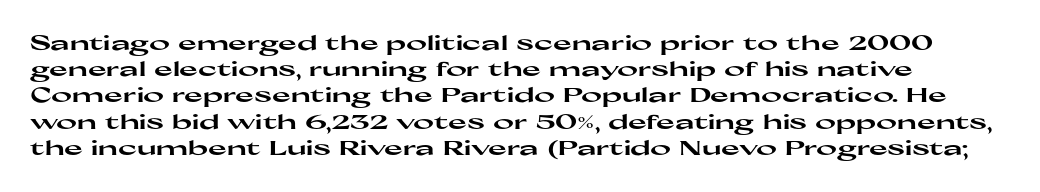
The image shows 20 px bold type, upright; set normal line spacing (1.31x), normal letter spacing, not underlined.
